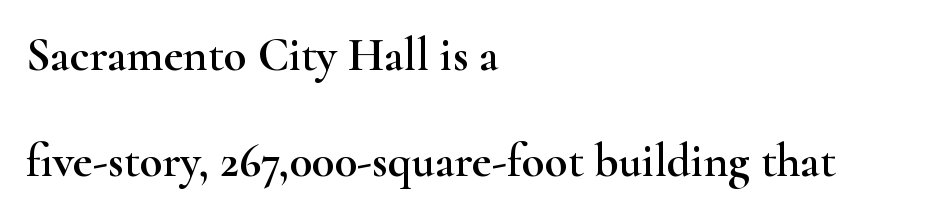
The face used here is proportionally spaced, like ordinary book or web type. The specimen reads as upright at a glance. The type is set solid horizontally, with unmodified tracking. A bare baseline throughout the passage. If you drew a ruler down the left edge, every line would touch it. How would I describe the line gaps? Wide and relaxed.
